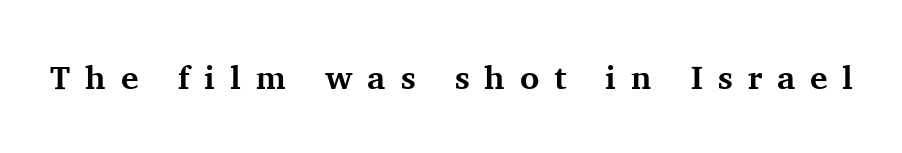
The image shows 33 px bold serif type, upright; set unusually wide letter spacing (+0.45 em), not underlined; medium stroke contrast and a medium x-height.
